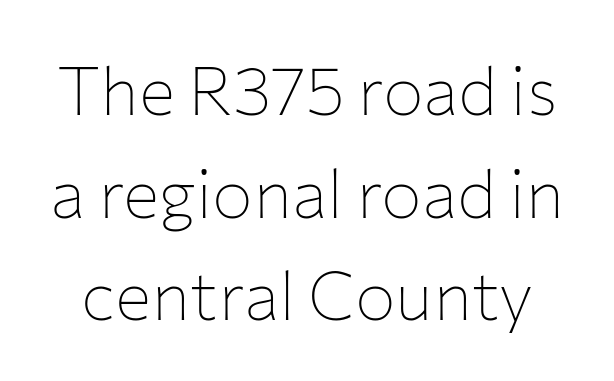
{"serif": "no", "italic": "no", "bold": "no", "weight": "thin", "width": "normal", "stroke_contrast": "low", "x_height": "medium", "monospaced": "no", "underline": "no", "line_spacing": "normal", "line_spacing_ratio": 1.51, "letter_spacing": "normal", "letter_spacing_em": 0.0, "glyph_px": 68}
